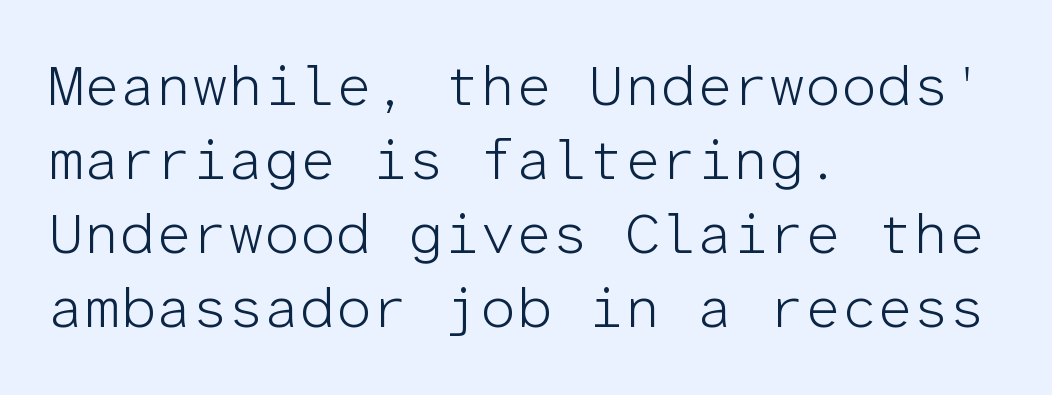
{"serif": "no", "italic": "no", "bold": "no", "weight": "light", "width": "normal", "stroke_contrast": "low", "x_height": "medium", "monospaced": "yes", "underline": "no", "align": "left", "line_spacing": "normal", "line_spacing_ratio": 1.3, "letter_spacing": "normal", "letter_spacing_em": 0.0, "glyph_px": 57}
